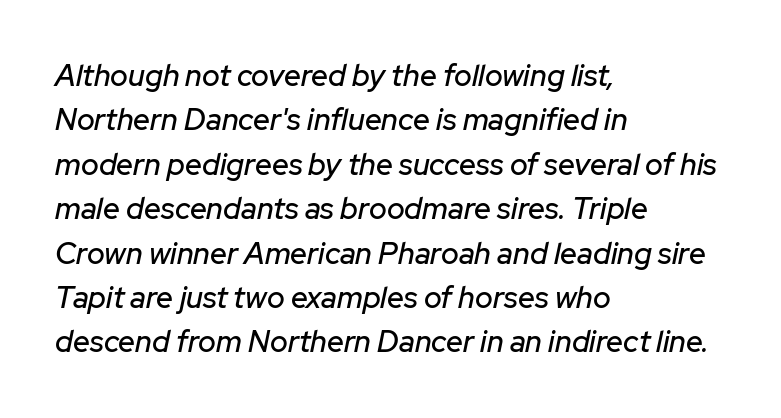
This sample has the flowing, uneven cadence of proportional lettering. Honestly, the letter spacing is just normal — you wouldn't notice it. The axis of the letterforms is tilted away from vertical. Reading down the column, the eye jumps a familiar distance to each next line. The lines in this sample share a left origin and differ only in where they stop.
